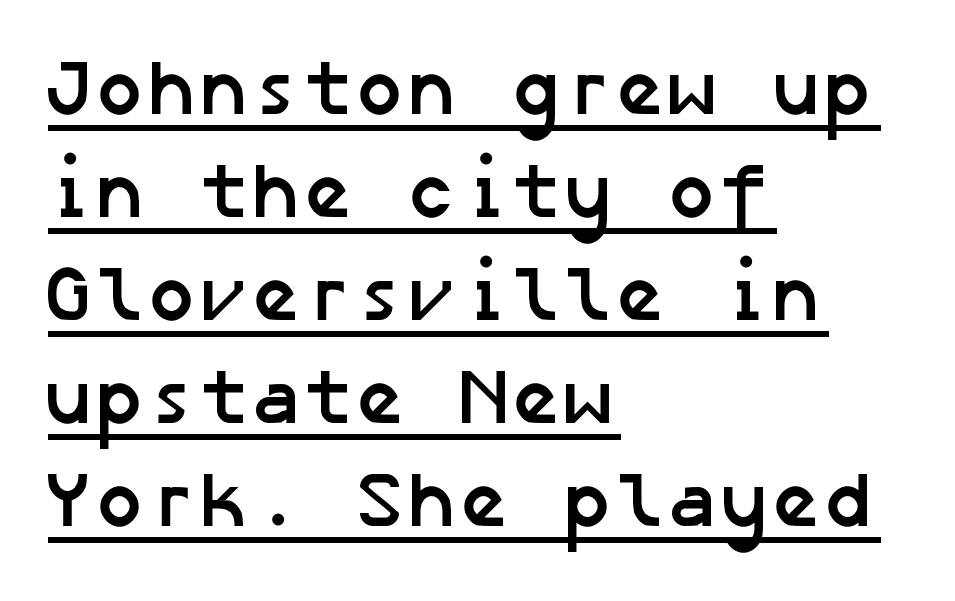
Grotesque or geometric, the face here clearly has no serifs. Glance below the letters and you will spot a drawn line. Heft: maximum for text — a bold. The setting favours the left margin, as ordinary paragraphs usually do. The face used here is rendered with its standard letterfit.
